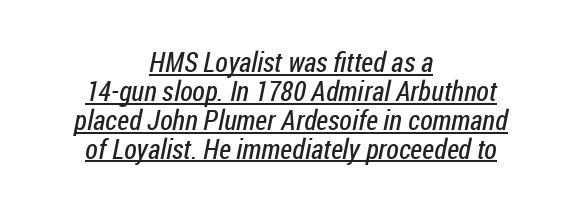
Q: Is the text bold? A: No.
Q: Is the typeface a serif or a sans-serif typeface? A: Sans-serif.
Q: Is the text underlined? A: Yes.
Q: How is the paragraph aligned? A: Centered.
Q: Is the spacing between letters normal or unusually wide? A: Normal.
Q: Is the spacing between lines tight, normal or loose? A: Tight.
Q: Width (condensed, normal, or wide)? A: Condensed.
Q: Stroke contrast? A: Low.
Q: x-height? A: Medium.
Q: Monospaced? A: No.
